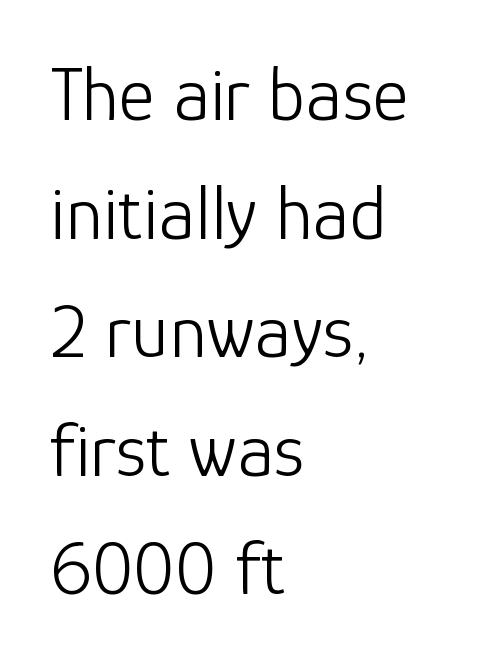
Q: Is the text bold? A: No.
Q: Is the text italic (slanted)? A: No, it is upright.
Q: Is the typeface a serif or a sans-serif typeface? A: Sans-serif.
Q: Is the text underlined? A: No.
Q: How is the paragraph aligned? A: Left-aligned.
Q: Is the spacing between letters normal or unusually wide? A: Normal.
Q: Is the spacing between lines tight, normal or loose? A: Normal.
Q: Width (condensed, normal, or wide)? A: Normal.
Q: Stroke contrast? A: Low.
Q: x-height? A: Medium.
Q: Monospaced? A: No.
